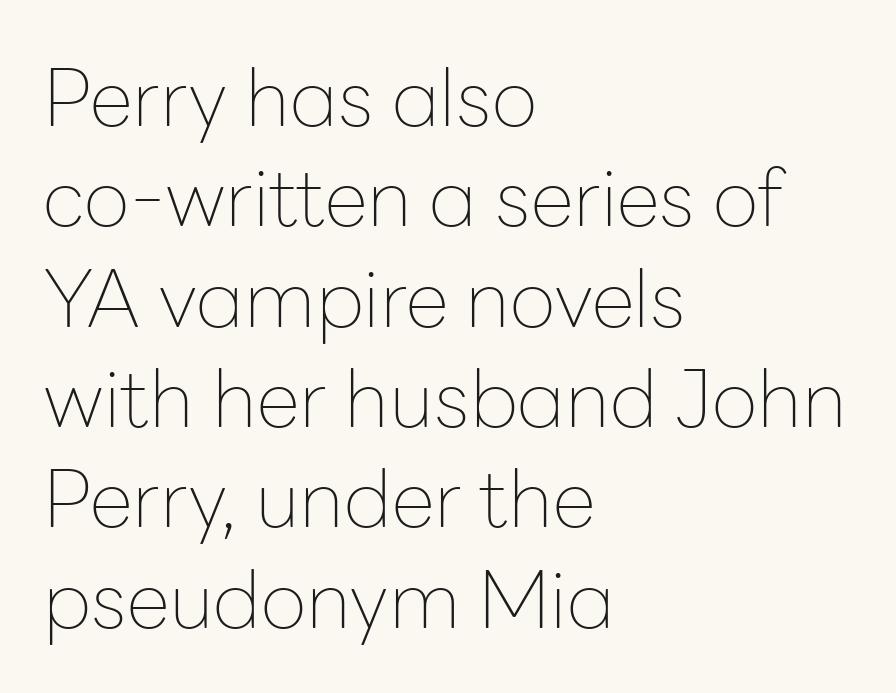
Q: Is the text bold? A: No.
Q: Is the text italic (slanted)? A: No, it is upright.
Q: Is the typeface a serif or a sans-serif typeface? A: Sans-serif.
Q: Is the text underlined? A: No.
Q: How is the paragraph aligned? A: Left-aligned.
Q: Is the spacing between letters normal or unusually wide? A: Normal.
Q: Is the spacing between lines tight, normal or loose? A: Normal.
Q: Width (condensed, normal, or wide)? A: Normal.
Q: Stroke contrast? A: Low.
Q: x-height? A: Medium.
Q: Monospaced? A: No.
